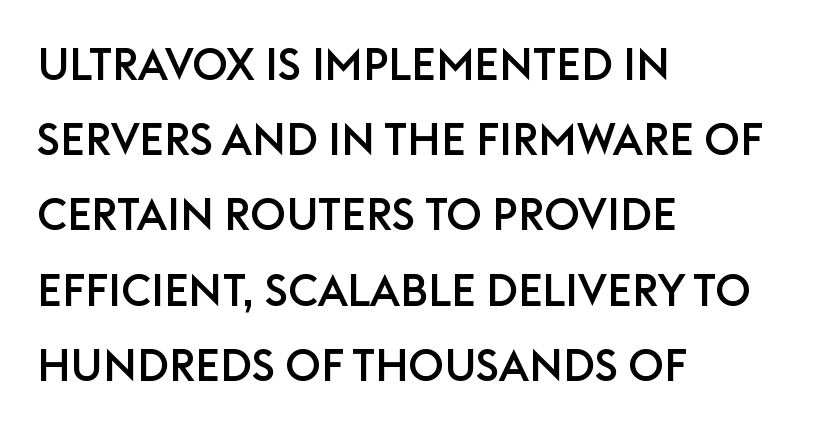
No extra tracking has been applied to these lines. Beneath every word, the page is bare. Designer's note — italics off, roman on. To sum up the face: it is a sans, with no serifs.
